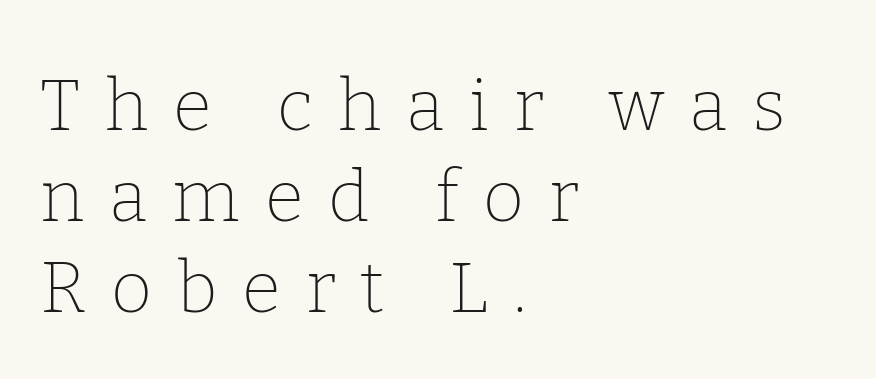
{"serif": "yes", "italic": "no", "bold": "no", "weight": "thin", "width": "normal", "stroke_contrast": "low", "x_height": "medium", "monospaced": "no", "underline": "no", "align": "left", "line_spacing": "normal", "line_spacing_ratio": 1.28, "letter_spacing": "wide", "letter_spacing_em": 0.35, "glyph_px": 71}
